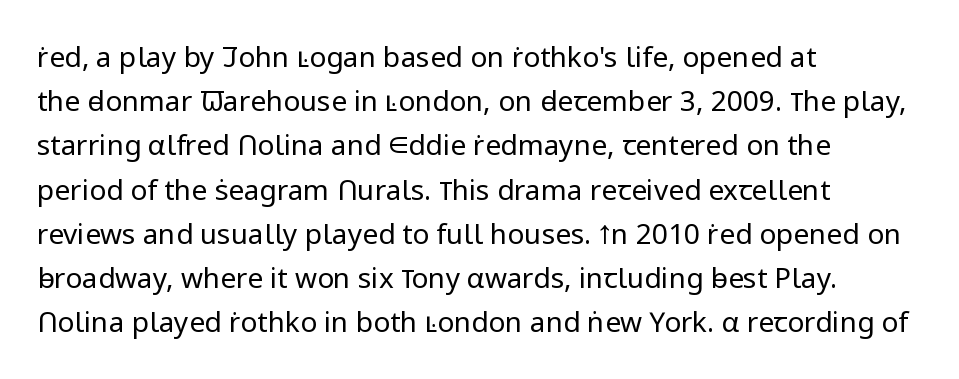
The image shows 28 px regular-weight sans-serif type, upright; set left-aligned, normal line spacing (1.58x), normal letter spacing, not underlined; low stroke contrast and a medium x-height.
